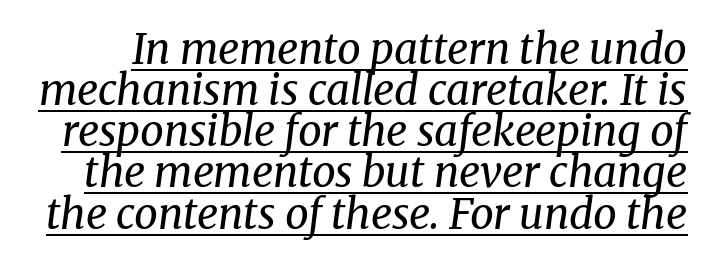
Compared with typical paragraphs, the rows here are closer together. Stems and bowls with no extra thickness — not bold. Classification — serif. These characters rest on top of a visible drawn line.
